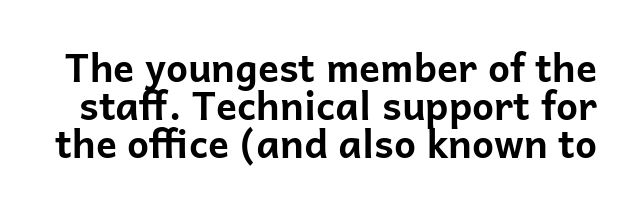
Q: Is the text bold? A: Yes.
Q: Is the text italic (slanted)? A: No, it is upright.
Q: Is the typeface a serif or a sans-serif typeface? A: Sans-serif.
Q: Is the text underlined? A: No.
Q: Is the spacing between letters normal or unusually wide? A: Normal.
Q: Is the spacing between lines tight, normal or loose? A: Tight.
Q: Width (condensed, normal, or wide)? A: Normal.
Q: Stroke contrast? A: Low.
Q: x-height? A: Medium.
Q: Monospaced? A: No.
